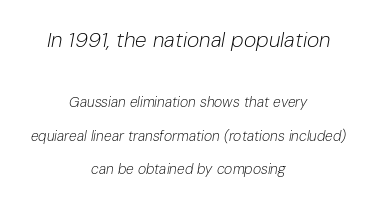
The image shows 21 px text type, italic (leaning right); set centered, loose line spacing (2.4x), normal letter spacing, not underlined; the first (top) block is 1.5x larger.
